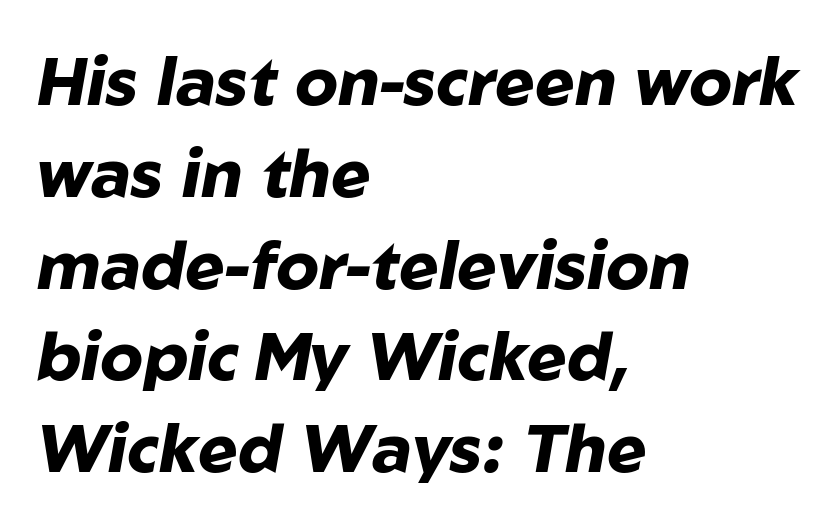
Q: Is the text bold? A: Yes.
Q: Is the text italic (slanted)? A: Yes, it leans right by about 10 degrees.
Q: Is the text underlined? A: No.
Q: How is the paragraph aligned? A: Left-aligned.
Q: Is the spacing between letters normal or unusually wide? A: Normal.
Q: Is the spacing between lines tight, normal or loose? A: Normal.
Q: Width (condensed, normal, or wide)? A: Normal.
Q: Stroke contrast? A: Low.
Q: x-height? A: Medium.
Q: Monospaced? A: No.
